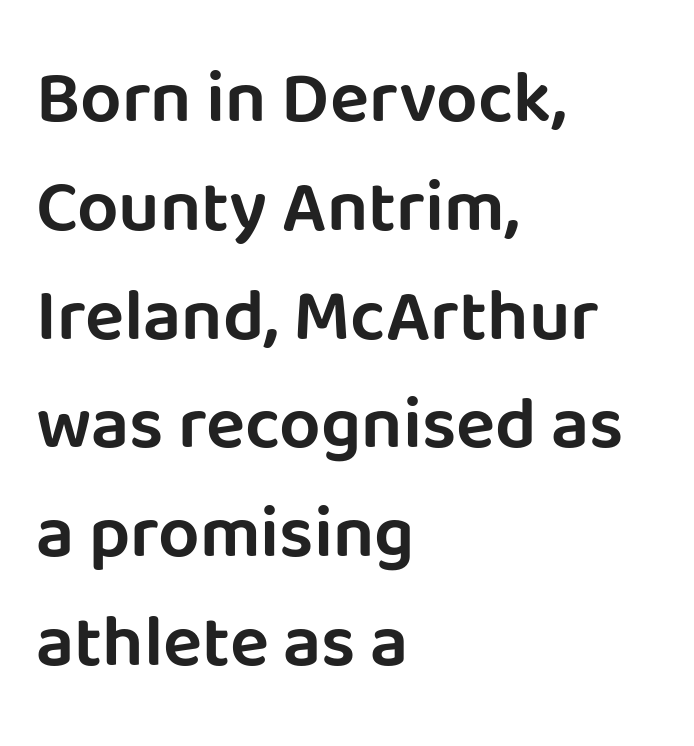
The image shows 73 px sans-serif type, upright; set left-aligned, normal line spacing (1.49x), normal letter spacing, not underlined; low stroke contrast and a large x-height.
